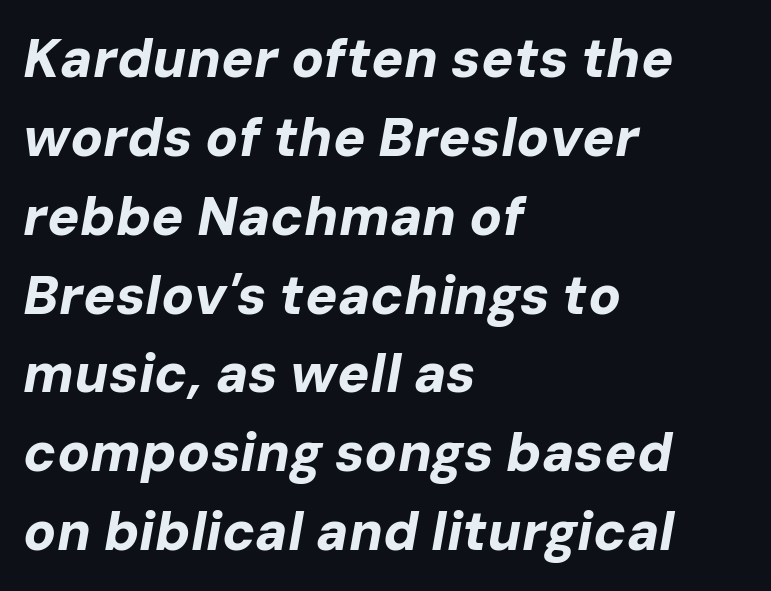
The image shows 54 px bold type, italic (leaning right); set left-aligned, normal line spacing (1.46x), normal letter spacing, not underlined; low stroke contrast and a medium x-height.
